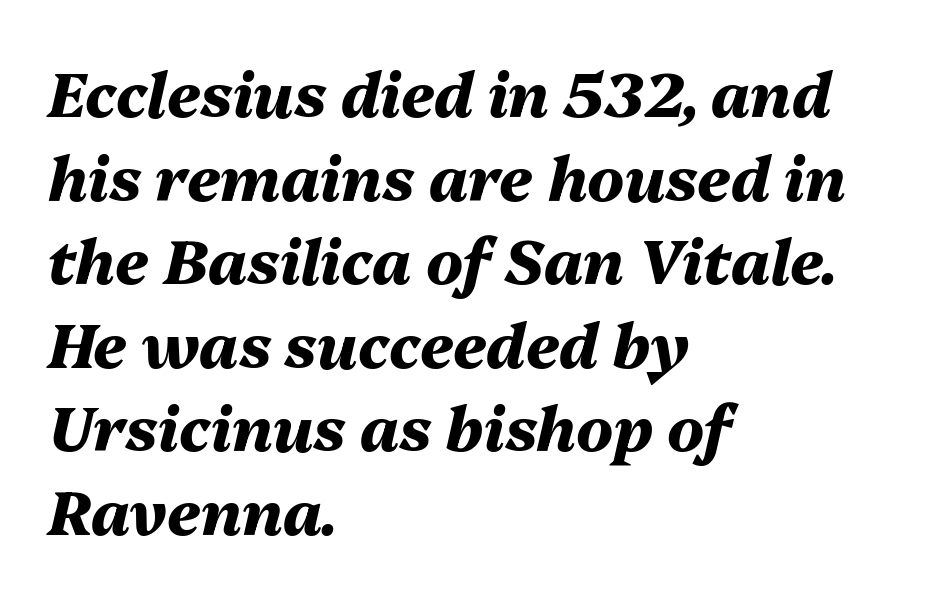
Slanted lettering throughout. Underline: absent. These lines sit exactly where default settings would place them. The passage shown is typed in a proportional face where columns would drift. Nobody touched the tracking dial on this one.
